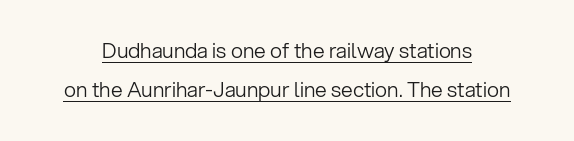
The weight would be labelled regular, book, light, or lighter still. No extra tracking has been applied to these lines. In designer terms, the underline attribute is active on this setting. The lettering stays uniformly vertical, giving the passage a roman look.
